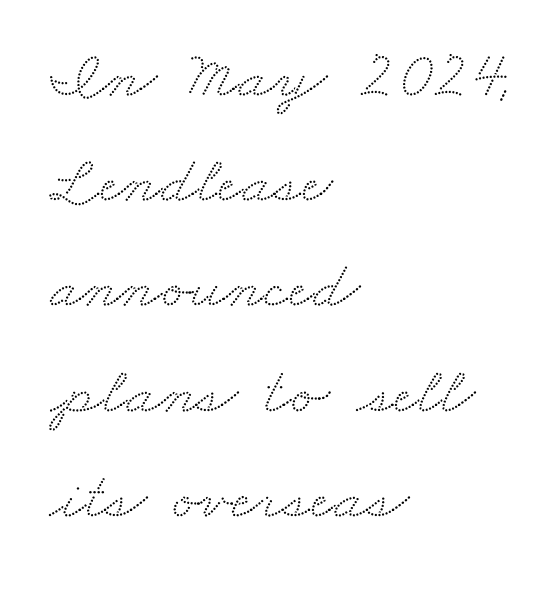
The image shows 67 px wide serif type; set left-aligned, normal line spacing (1.57x), normal letter spacing, not underlined; medium stroke contrast and a small x-height.
